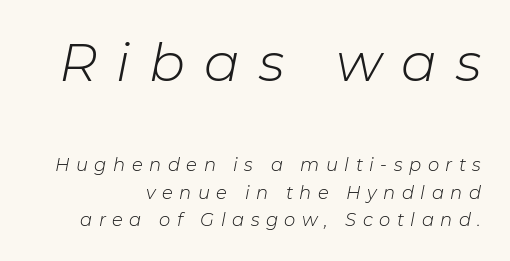
{"italic": "yes", "lean": "right", "slant_degrees": 11, "bold": "no", "weight": "light", "width": "normal", "stroke_contrast": "low", "x_height": "medium", "monospaced": "no", "underline": "no", "align": "right", "line_spacing": "normal", "line_spacing_ratio": 1.54, "letter_spacing": "wide", "letter_spacing_em": 0.36, "larger_block": "first", "size_ratio": 2.94, "glyph_px": 53}
